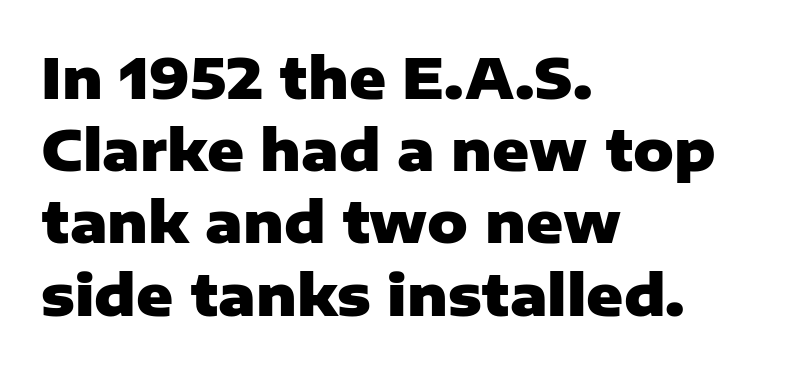
Q: Is the text bold? A: Yes.
Q: Is the text italic (slanted)? A: No, it is upright.
Q: Is the typeface a serif or a sans-serif typeface? A: Sans-serif.
Q: Is the text underlined? A: No.
Q: How is the paragraph aligned? A: Left-aligned.
Q: Is the spacing between letters normal or unusually wide? A: Normal.
Q: Is the spacing between lines tight, normal or loose? A: Normal.
Q: Width (condensed, normal, or wide)? A: Normal.
Q: Stroke contrast? A: Low.
Q: x-height? A: Medium.
Q: Monospaced? A: No.
